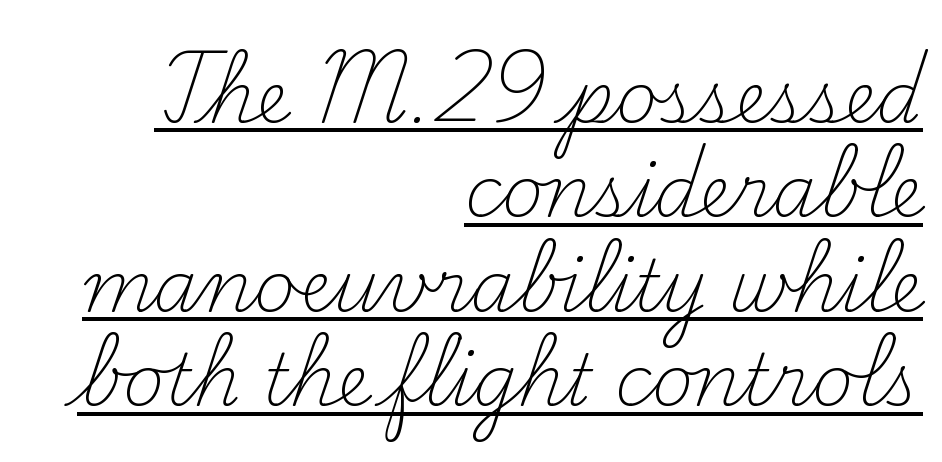
{"bold": "no", "weight": "light", "width": "normal", "stroke_contrast": "medium", "x_height": "small", "monospaced": "no", "underline": "yes", "align": "right", "line_spacing": "normal", "line_spacing_ratio": 1.33, "letter_spacing": "normal", "letter_spacing_em": 0.0, "glyph_px": 71}
